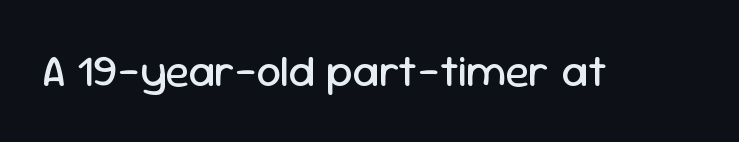
A roman cut, with each character standing at attention. Spacing between characters is what you'd get straight out of the box. A typesetter would call this proportional, since set widths differ per character. Check where the strokes stop: nothing finishes them off — pure sans.
